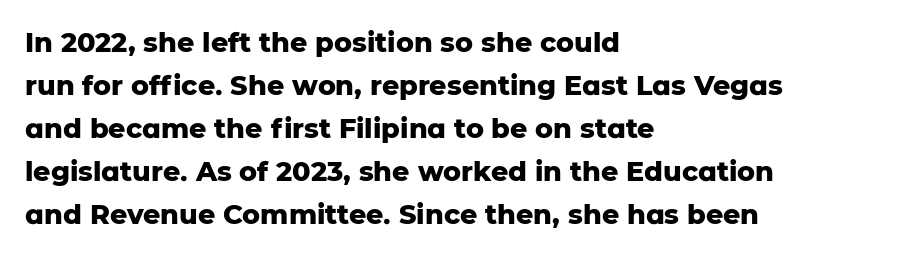
Q: Is the text bold? A: Yes.
Q: Is the text italic (slanted)? A: No, it is upright.
Q: Is the text underlined? A: No.
Q: How is the paragraph aligned? A: Left-aligned.
Q: Is the spacing between letters normal or unusually wide? A: Normal.
Q: Is the spacing between lines tight, normal or loose? A: Normal.
